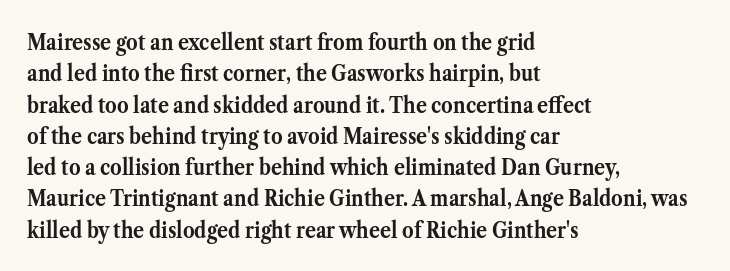
The image shows 23 px bold type, upright; set left-aligned, normal line spacing (1.36x), normal letter spacing, not underlined.
